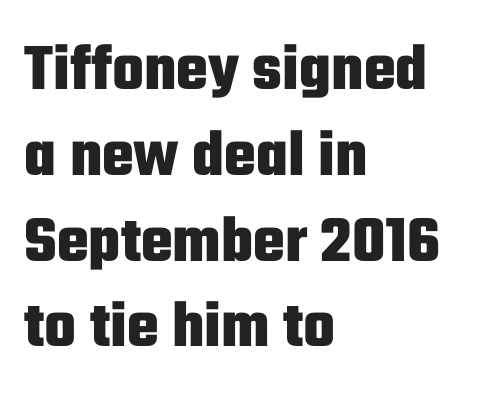
The image shows 67 px heavy, condensed sans-serif type, upright; set left-aligned, normal line spacing (1.28x), normal letter spacing, not underlined; low stroke contrast and a medium x-height.
